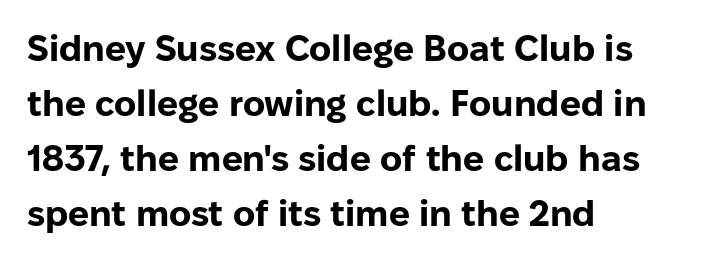
Q: Is the text bold? A: Yes.
Q: Is the text italic (slanted)? A: No, it is upright.
Q: Is the typeface a serif or a sans-serif typeface? A: Sans-serif.
Q: Is the text underlined? A: No.
Q: How is the paragraph aligned? A: Left-aligned.
Q: Is the spacing between letters normal or unusually wide? A: Normal.
Q: Is the spacing between lines tight, normal or loose? A: Normal.
Q: Width (condensed, normal, or wide)? A: Normal.
Q: Stroke contrast? A: Low.
Q: x-height? A: Medium.
Q: Monospaced? A: No.
